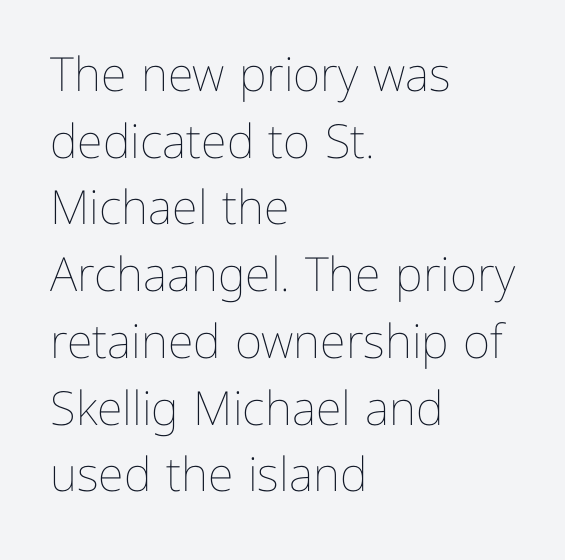
Q: Is the text bold? A: No.
Q: Is the text italic (slanted)? A: No, it is upright.
Q: Is the text underlined? A: No.
Q: How is the paragraph aligned? A: Left-aligned.
Q: Is the spacing between letters normal or unusually wide? A: Normal.
Q: Is the spacing between lines tight, normal or loose? A: Normal.
Q: Width (condensed, normal, or wide)? A: Normal.
Q: Stroke contrast? A: Low.
Q: x-height? A: Medium.
Q: Monospaced? A: No.
